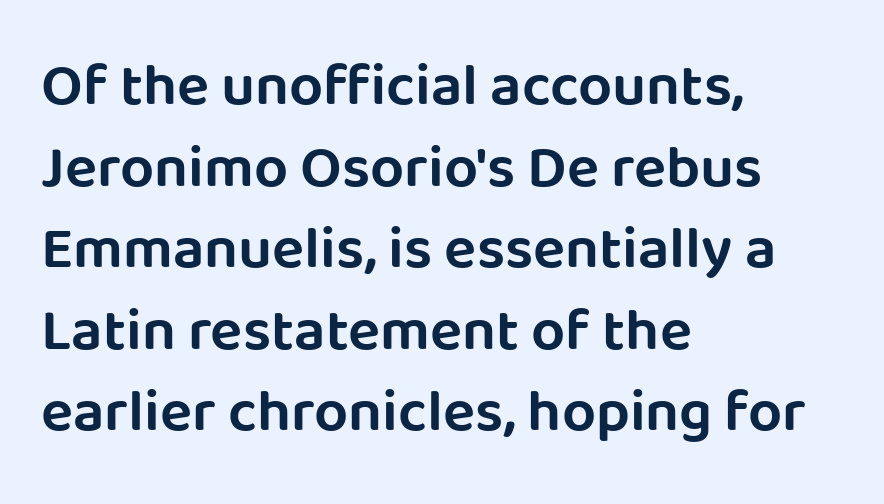
This sample uses a sans-serif face. Does the copy run flush right? No — it runs flush left. Tall strokes in this sample are plumb rather than angled. The strip under each line holds only bare page. A normal amount of white space separates one row of letters from the next. This sample has the flowing, uneven cadence of proportional lettering.
